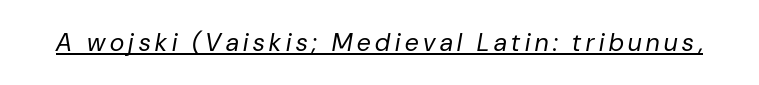
The image shows 25 px text type, italic (leaning right); set underlined.
